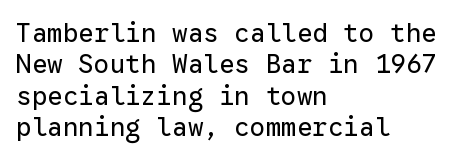
What stands out about the letter spacing? Nothing — it is the standard amount. The rendering anchors every line to the left-hand side. A light-to-regular cut is what we see here. Ordinary non-slanted type is in use.
